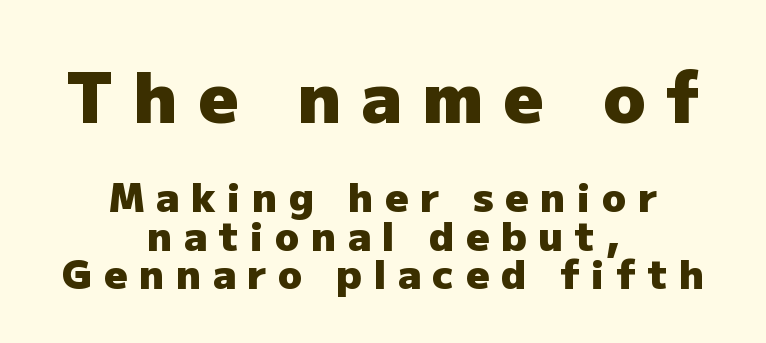
The image shows 70 px heavy sans-serif type, upright; set centered, tight line spacing (0.97x), unusually wide letter spacing (+0.29 em), not underlined; the first (top) block is 1.75x larger; low stroke contrast and a medium x-height.
